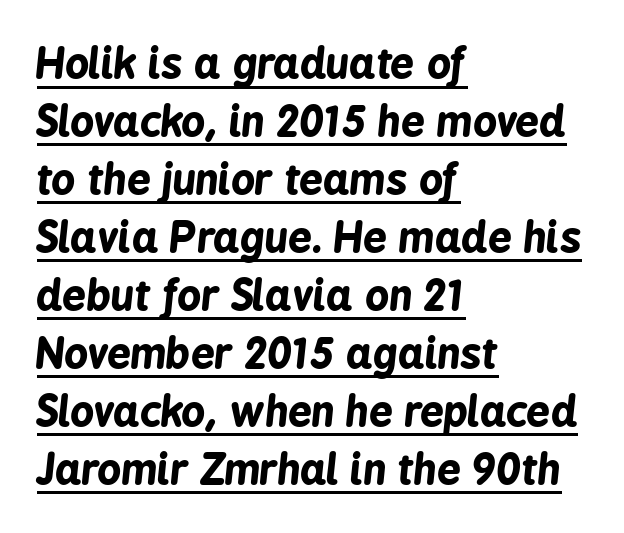
Q: Is the text bold? A: Yes.
Q: Is the text italic (slanted)? A: Yes, it leans right by about 6 degrees.
Q: Is the text underlined? A: Yes.
Q: How is the paragraph aligned? A: Left-aligned.
Q: Is the spacing between letters normal or unusually wide? A: Normal.
Q: Is the spacing between lines tight, normal or loose? A: Normal.
Q: Width (condensed, normal, or wide)? A: Condensed.
Q: Stroke contrast? A: Low.
Q: x-height? A: Medium.
Q: Monospaced? A: No.
